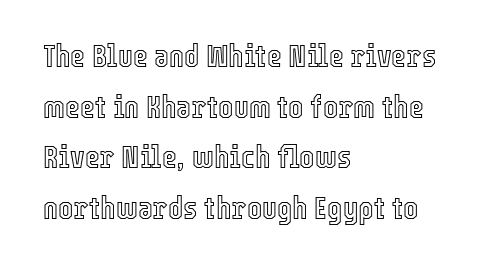
{"italic": "no", "width": "condensed", "x_height": "medium", "monospaced": "no", "underline": "no", "align": "left", "line_spacing": "normal", "line_spacing_ratio": 1.58, "letter_spacing": "normal", "letter_spacing_em": 0.0, "glyph_px": 32}
